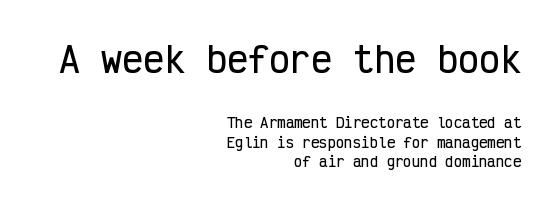
{"serif": "no", "italic": "no", "width": "condensed", "stroke_contrast": "low", "x_height": "medium", "monospaced": "yes", "underline": "no", "align": "right", "line_spacing": "normal", "line_spacing_ratio": 1.42, "letter_spacing": "normal", "letter_spacing_em": 0.0, "larger_block": "first", "size_ratio": 2.5, "glyph_px": 35}
